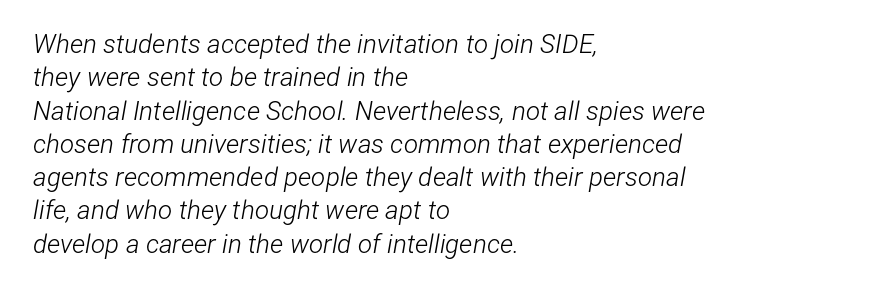
Each row of text sits above clean, open space. A typesetter would call this zero additional tracking. Left-aligned paragraph, ragged on the right. The typography opts for an oblique posture over an upright one.
